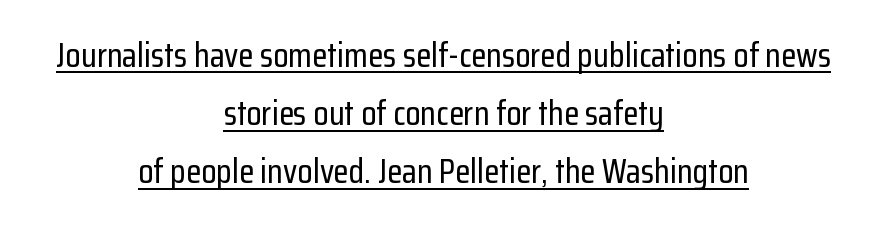
Q: Is the text italic (slanted)? A: No, it is upright.
Q: Is the typeface a serif or a sans-serif typeface? A: Sans-serif.
Q: Is the text underlined? A: Yes.
Q: How is the paragraph aligned? A: Centered.
Q: Is the spacing between letters normal or unusually wide? A: Normal.
Q: Is the spacing between lines tight, normal or loose? A: Normal.
Q: Width (condensed, normal, or wide)? A: Condensed.
Q: Stroke contrast? A: Low.
Q: x-height? A: Medium.
Q: Monospaced? A: No.
